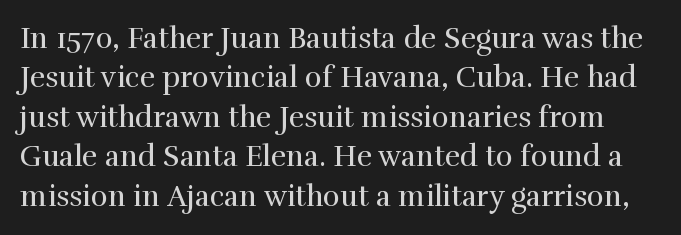
Q: Is the text bold? A: No.
Q: Is the text italic (slanted)? A: No, it is upright.
Q: Is the typeface a serif or a sans-serif typeface? A: Serif.
Q: Is the text underlined? A: No.
Q: Is the spacing between letters normal or unusually wide? A: Normal.
Q: Is the spacing between lines tight, normal or loose? A: Normal.
Q: Width (condensed, normal, or wide)? A: Normal.
Q: Stroke contrast? A: High.
Q: x-height? A: Medium.
Q: Monospaced? A: No.
